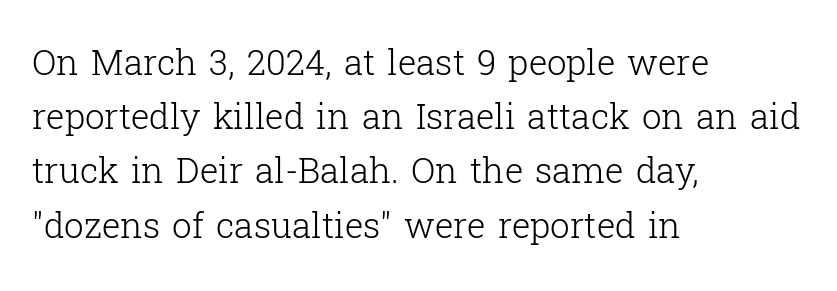
The image shows 35 px light serif type, upright; set left-aligned, normal line spacing (1.55x), normal letter spacing, not underlined; low stroke contrast and a medium x-height.
